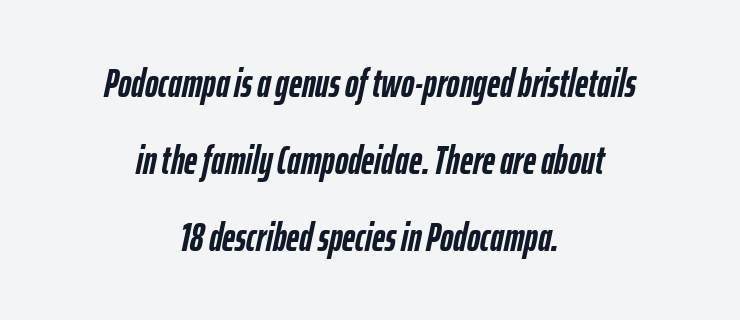
The image shows 40 px semibold, condensed type, italic (leaning right); set centered, loose line spacing (1.92x), normal letter spacing, not underlined; low stroke contrast and a medium x-height.
